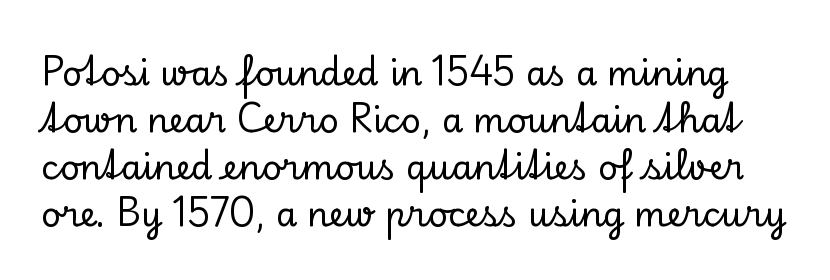
{"italic": "no", "width": "normal", "stroke_contrast": "low", "x_height": "small", "monospaced": "no", "underline": "no", "line_spacing": "normal", "line_spacing_ratio": 1.38, "letter_spacing": "normal", "letter_spacing_em": 0.0, "glyph_px": 34}
